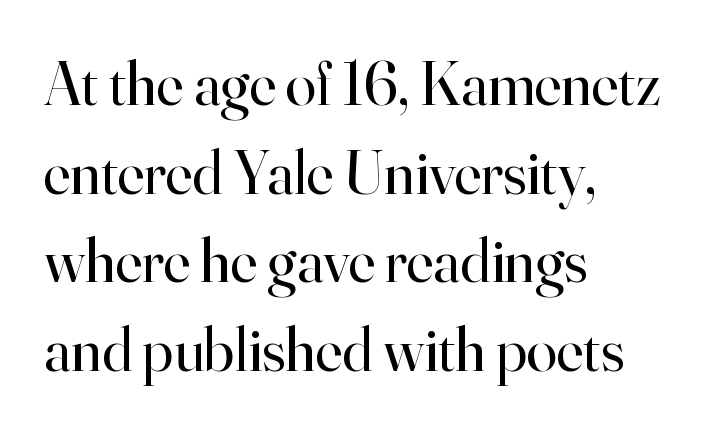
{"serif": "yes", "italic": "no", "bold": "no", "weight": "regular", "width": "normal", "stroke_contrast": "high", "x_height": "small", "monospaced": "no", "underline": "no", "align": "left", "line_spacing": "normal", "line_spacing_ratio": 1.43, "letter_spacing": "normal", "letter_spacing_em": 0.0, "glyph_px": 62}
